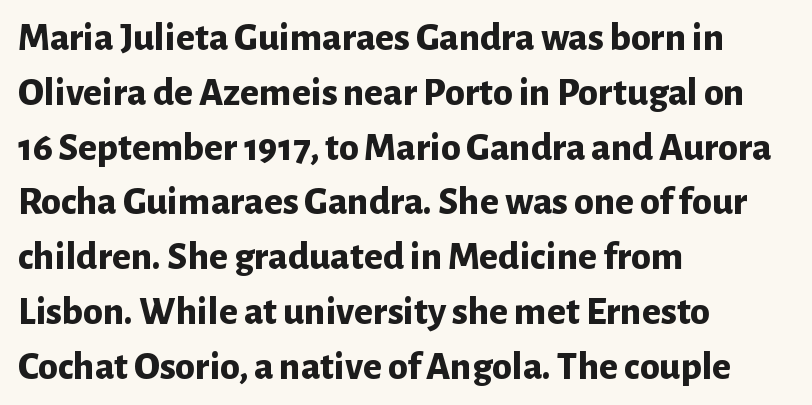
{"serif": "no", "italic": "no", "bold": "yes", "weight": "bold", "width": "normal", "stroke_contrast": "low", "x_height": "medium", "monospaced": "no", "underline": "no", "align": "left", "line_spacing": "normal", "line_spacing_ratio": 1.37, "letter_spacing": "normal", "letter_spacing_em": 0.0, "glyph_px": 40}
